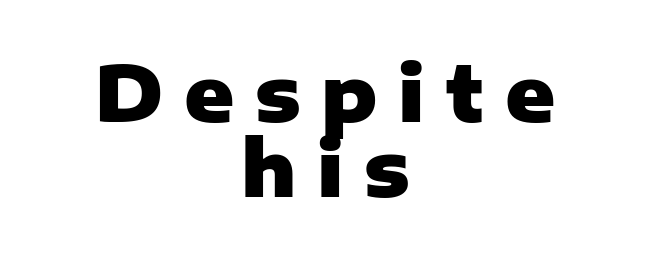
Q: Is the text bold? A: Yes.
Q: Is the text italic (slanted)? A: No, it is upright.
Q: Is the typeface a serif or a sans-serif typeface? A: Sans-serif.
Q: Is the text underlined? A: No.
Q: How is the paragraph aligned? A: Centered.
Q: Is the spacing between letters normal or unusually wide? A: Unusually wide.
Q: Is the spacing between lines tight, normal or loose? A: Tight.
Q: Width (condensed, normal, or wide)? A: Normal.
Q: Stroke contrast? A: Low.
Q: x-height? A: Medium.
Q: Monospaced? A: No.
